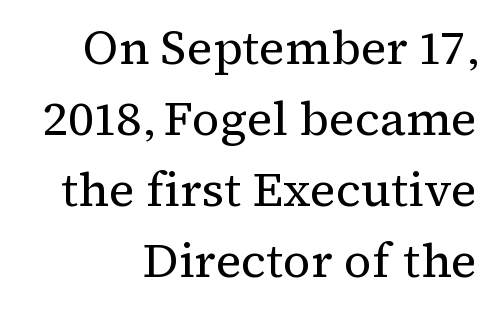
{"serif": "yes", "italic": "no", "bold": "no", "weight": "regular", "width": "normal", "stroke_contrast": "medium", "x_height": "medium", "monospaced": "no", "underline": "no", "align": "right", "line_spacing": "normal", "line_spacing_ratio": 1.48, "letter_spacing": "normal", "letter_spacing_em": 0.0, "glyph_px": 48}
